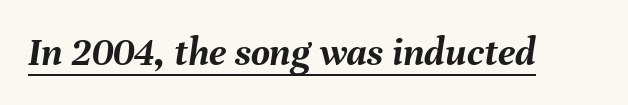
The typesetting leans heavy: a genuine bold. Underlining? Definitely there. Quick note: italic. This sample has the flowing, uneven cadence of proportional lettering.
